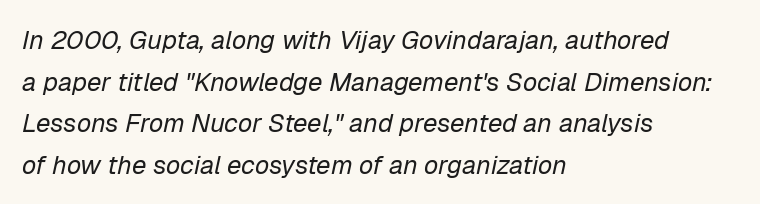
The image shows 26 px text type, italic (leaning right); set left-aligned, normal line spacing (1.6x), normal letter spacing, not underlined.
